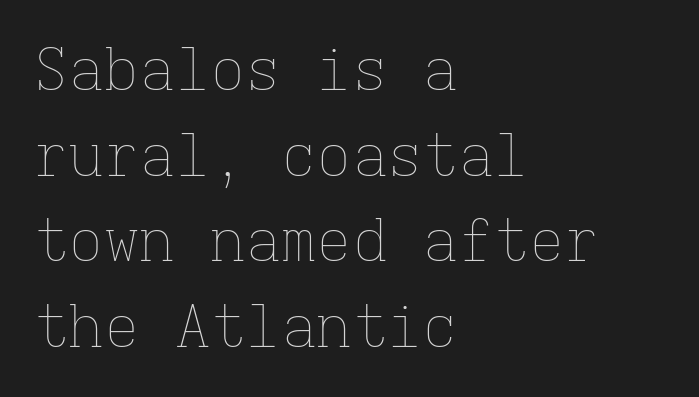
Q: Is the text bold? A: No.
Q: Is the text italic (slanted)? A: No, it is upright.
Q: Is the text underlined? A: No.
Q: How is the paragraph aligned? A: Left-aligned.
Q: Is the spacing between letters normal or unusually wide? A: Normal.
Q: Is the spacing between lines tight, normal or loose? A: Normal.
Q: Width (condensed, normal, or wide)? A: Normal.
Q: Stroke contrast? A: Low.
Q: x-height? A: Medium.
Q: Monospaced? A: Yes.
